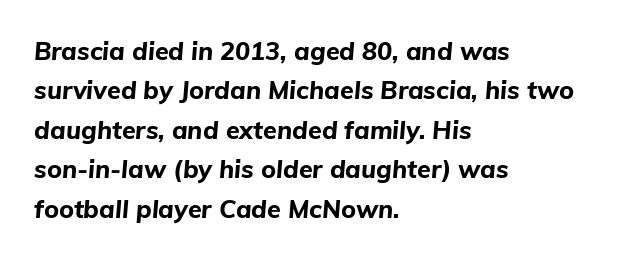
The letters sit at their default tracking, neither squeezed nor spread. Looking at the ascenders, they clearly lean. If you measured baseline to baseline, you'd find a middling distance. The letters are bold, with thick, heavy strokes. Does the copy run flush right? No — it runs flush left. Words float on clear page, feet unadorned.
